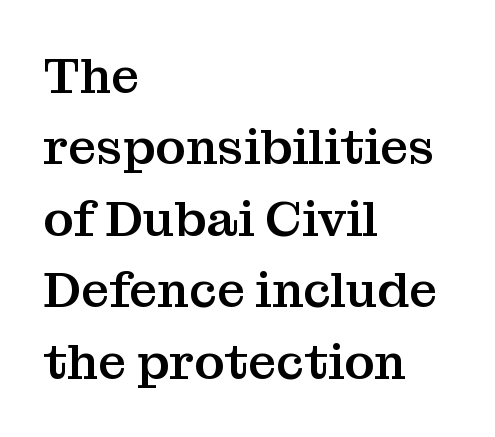
Q: Is the text italic (slanted)? A: No, it is upright.
Q: Is the typeface a serif or a sans-serif typeface? A: Serif.
Q: Is the text underlined? A: No.
Q: How is the paragraph aligned? A: Left-aligned.
Q: Is the spacing between letters normal or unusually wide? A: Normal.
Q: Is the spacing between lines tight, normal or loose? A: Normal.
Q: Width (condensed, normal, or wide)? A: Normal.
Q: Stroke contrast? A: Medium.
Q: x-height? A: Medium.
Q: Monospaced? A: No.
